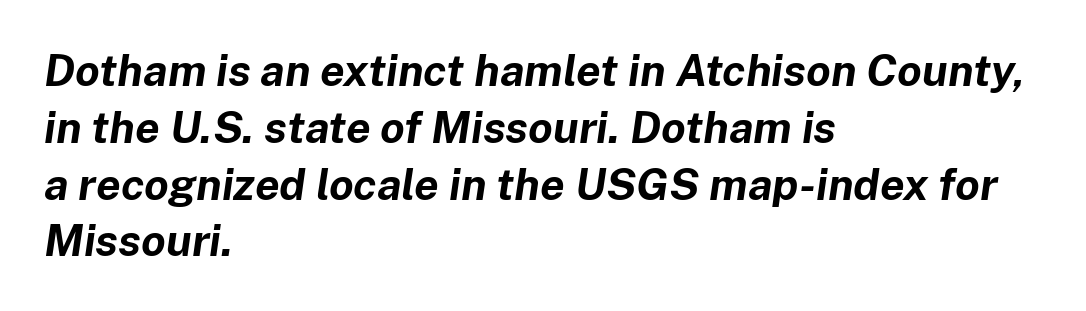
{"italic": "yes", "lean": "right", "slant_degrees": 8, "bold": "yes", "weight": "bold", "width": "normal", "stroke_contrast": "low", "x_height": "medium", "monospaced": "no", "underline": "no", "align": "left", "line_spacing": "normal", "line_spacing_ratio": 1.29, "letter_spacing": "normal", "letter_spacing_em": 0.0, "glyph_px": 44}
